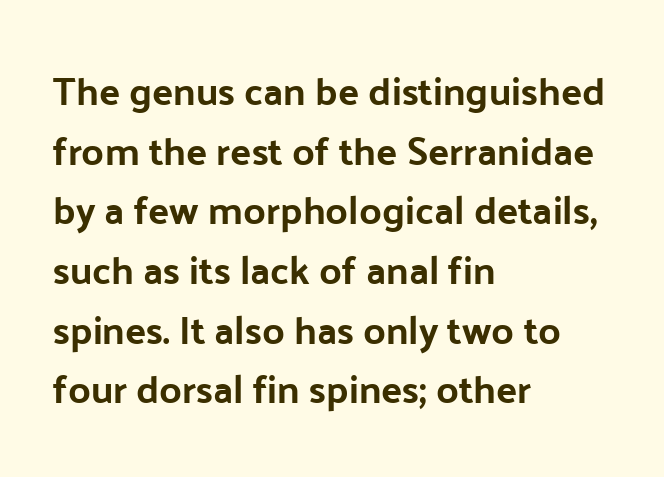
Q: Is the text bold? A: Yes.
Q: Is the text italic (slanted)? A: No, it is upright.
Q: Is the typeface a serif or a sans-serif typeface? A: Sans-serif.
Q: Is the text underlined? A: No.
Q: How is the paragraph aligned? A: Left-aligned.
Q: Is the spacing between letters normal or unusually wide? A: Normal.
Q: Is the spacing between lines tight, normal or loose? A: Normal.
Q: Width (condensed, normal, or wide)? A: Normal.
Q: Stroke contrast? A: Low.
Q: x-height? A: Medium.
Q: Monospaced? A: No.
